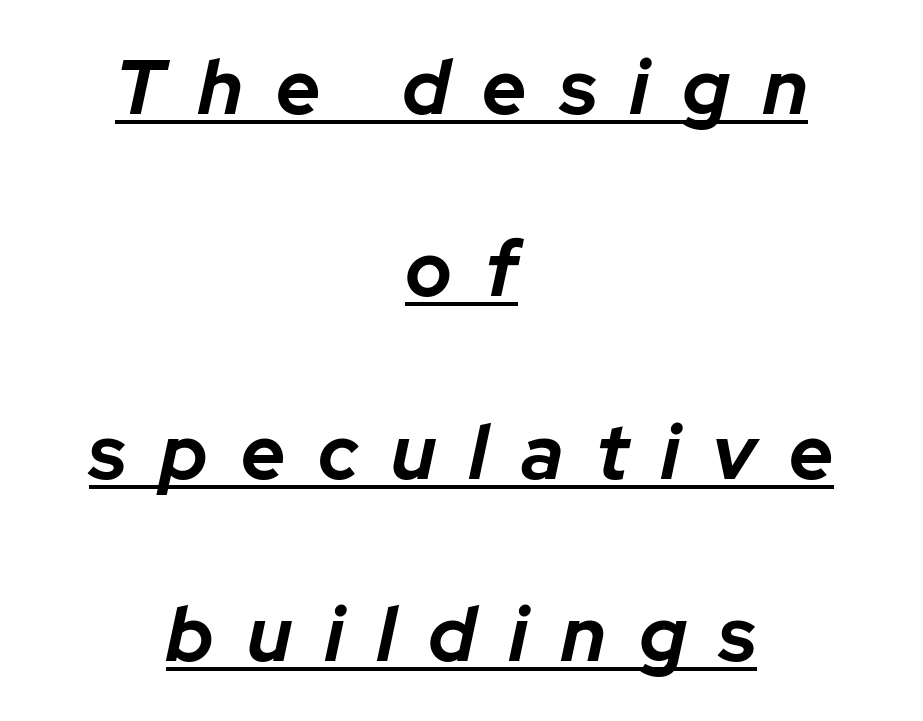
The image shows 77 px bold type, italic (leaning right); set centered, loose line spacing (2.37x), unusually wide letter spacing (+0.43 em), underlined; low stroke contrast and a medium x-height.
